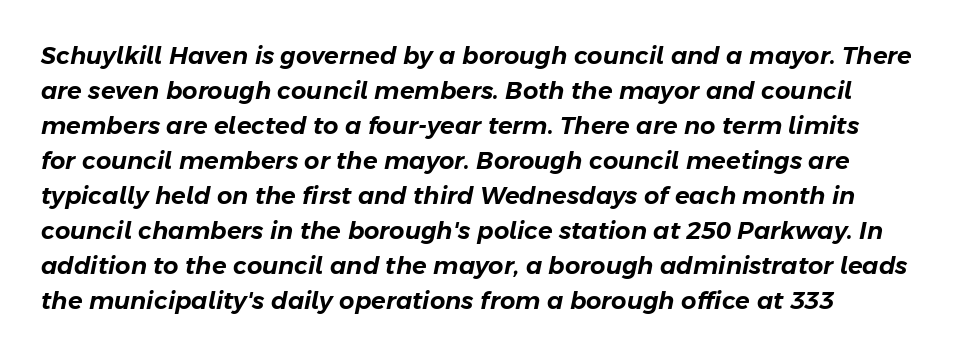
Q: Is the text italic (slanted)? A: Yes, it leans right by about 11 degrees.
Q: Is the text underlined? A: No.
Q: Is the spacing between letters normal or unusually wide? A: Normal.
Q: Is the spacing between lines tight, normal or loose? A: Normal.
